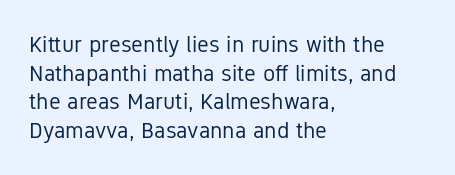
{"italic": "no", "bold": "no", "underline": "no", "align": "left", "line_spacing": "normal", "line_spacing_ratio": 1.25, "letter_spacing": "normal", "letter_spacing_em": 0.0, "glyph_px": 23}
